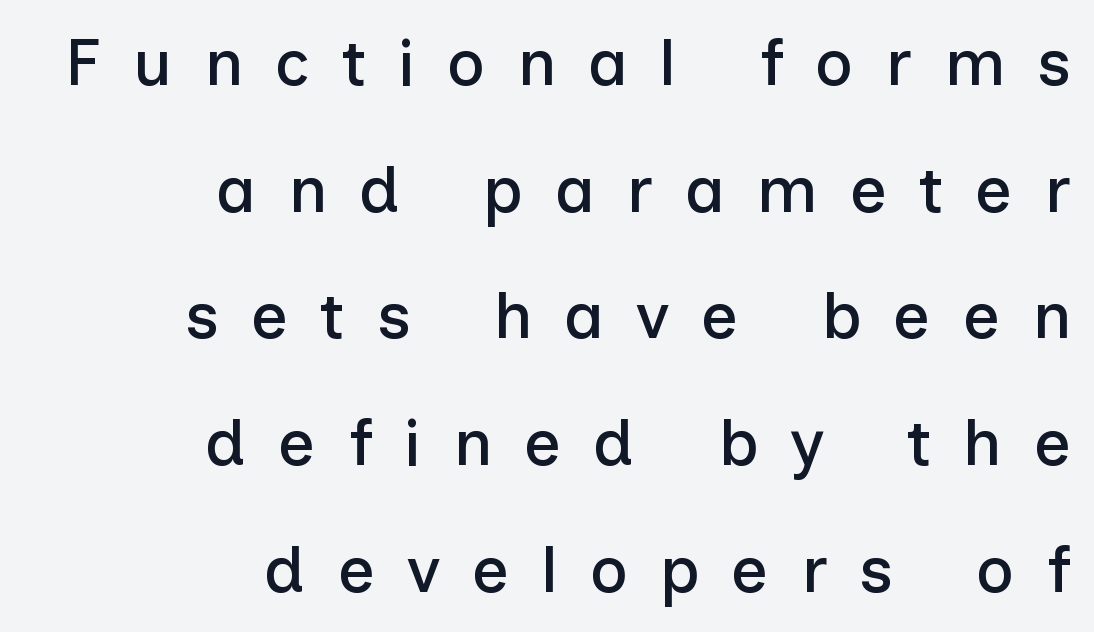
{"serif": "no", "italic": "no", "width": "normal", "stroke_contrast": "low", "x_height": "medium", "monospaced": "no", "underline": "no", "align": "right", "line_spacing": "loose", "line_spacing_ratio": 1.95, "letter_spacing": "wide", "letter_spacing_em": 0.49, "glyph_px": 65}
